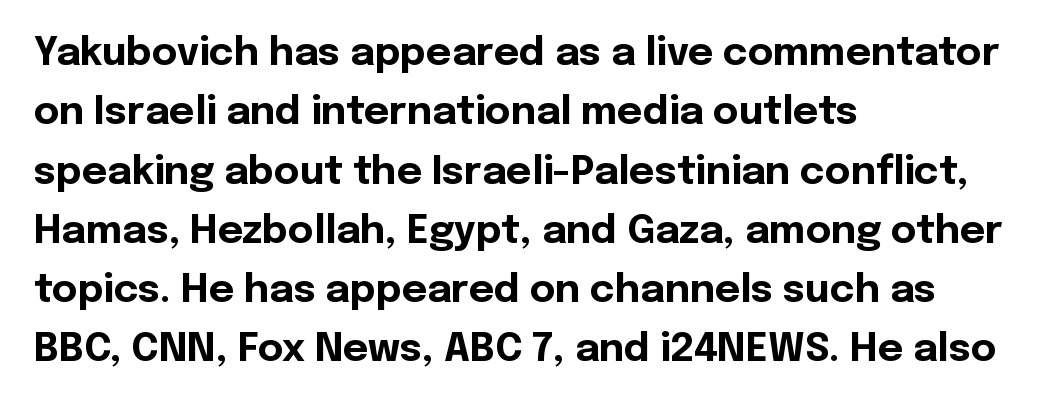
Clear beneath every line of the passage. Varying glyph widths throughout — classic text-font behaviour. The strokes are fattened all the way to bold. Default kerning and tracking; the words read as compact shapes.
